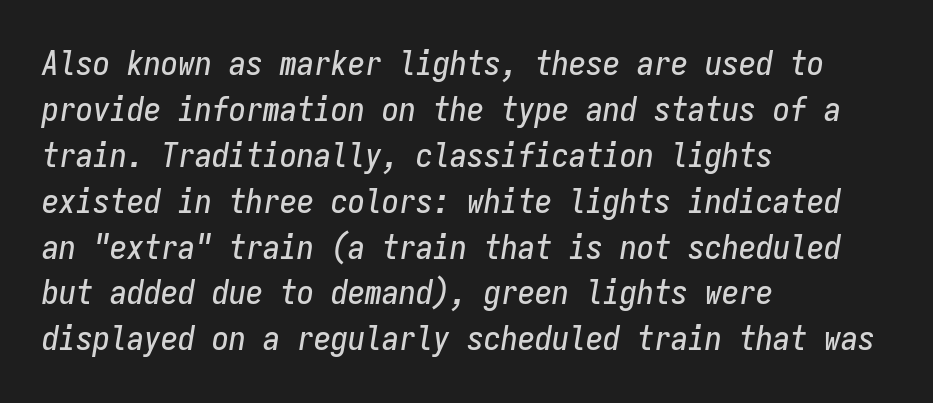
Q: Is the text italic (slanted)? A: Yes, it leans right by about 9 degrees.
Q: Is the text underlined? A: No.
Q: How is the paragraph aligned? A: Left-aligned.
Q: Is the spacing between letters normal or unusually wide? A: Normal.
Q: Is the spacing between lines tight, normal or loose? A: Normal.
Q: Width (condensed, normal, or wide)? A: Condensed.
Q: Stroke contrast? A: Low.
Q: x-height? A: Medium.
Q: Monospaced? A: Yes.
